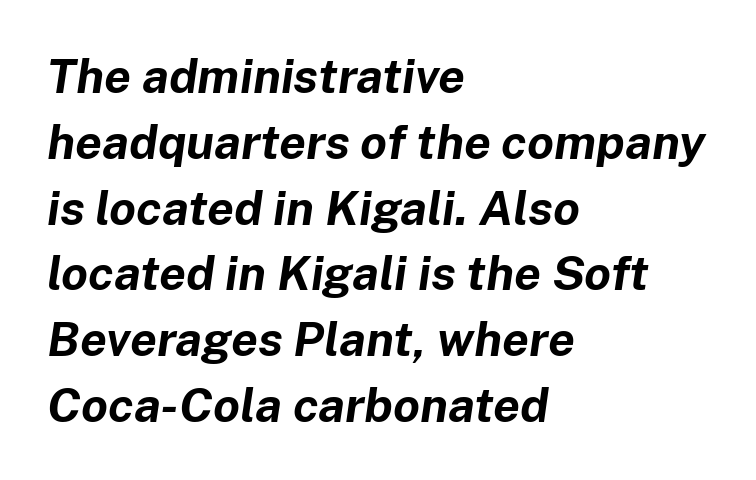
Layout note: lines flush left. Words float on clear page, feet unadorned. The letterforms sit shoulder to shoulder at normal distance. Emphasis by weight is at full strength: bold. The face used here is proportionally spaced, like ordinary book or web type.
